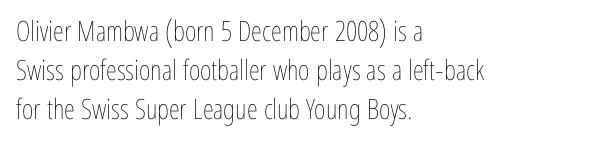
{"italic": "no", "bold": "no", "weight": "thin", "width": "condensed", "stroke_contrast": "low", "x_height": "medium", "monospaced": "no", "underline": "no", "align": "left", "line_spacing": "normal", "line_spacing_ratio": 1.39, "letter_spacing": "normal", "letter_spacing_em": 0.0, "glyph_px": 28}
